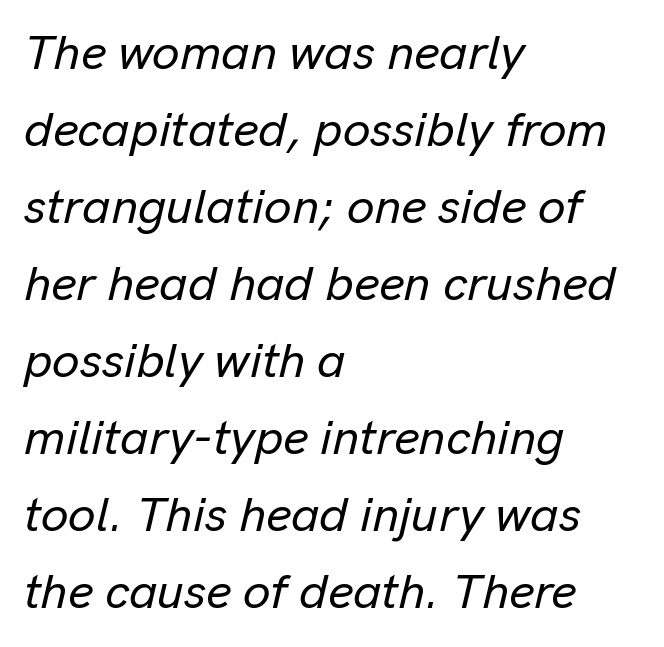
The space directly below the letters is spotless. Spacing verdict: proportional, widths tailored to each character. Inter-character spacing is left at the font's built-in metrics. Italic? Definitely — the glyphs are oblique.
